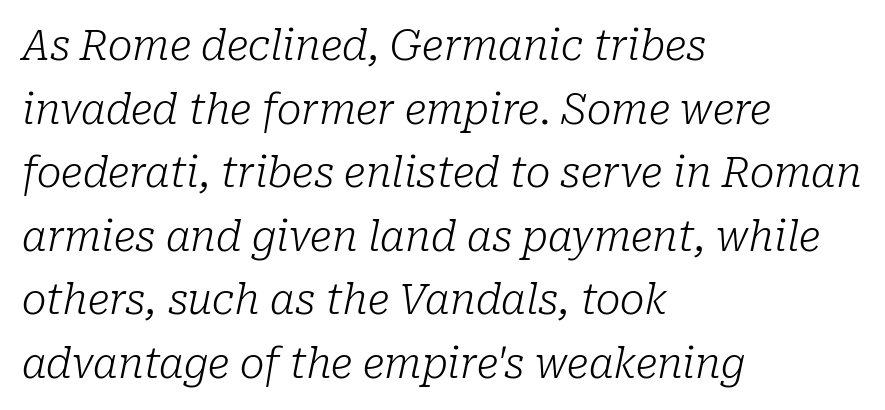
The image shows 41 px light serif type, italic (leaning right); set left-aligned, normal line spacing (1.55x), normal letter spacing, not underlined; low stroke contrast and a medium x-height.
